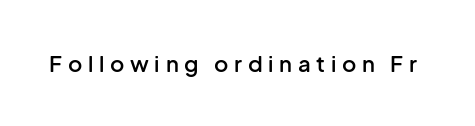
The image shows 22 px text type, upright; set unusually wide letter spacing (+0.26 em), not underlined.
